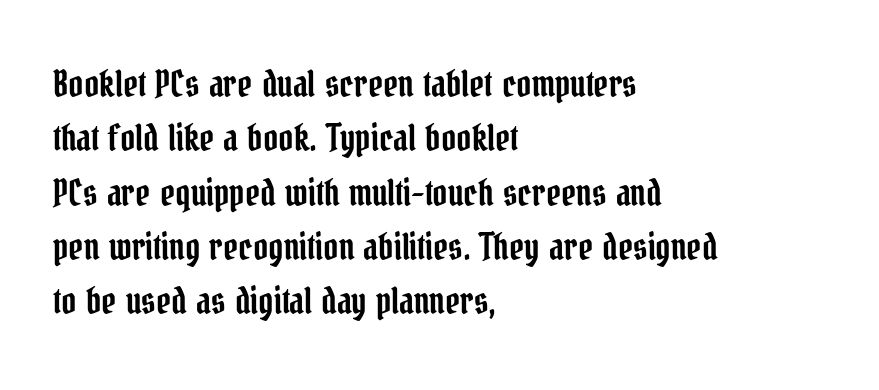
The strip under each line holds only bare page. The paragraph has a hard left edge and a soft right edge. The letters stand straight up with perfectly vertical stems. The lines sit at an ordinary, default distance from one another. Does the type have serifs? Yes, each stem ends in a small foot.
